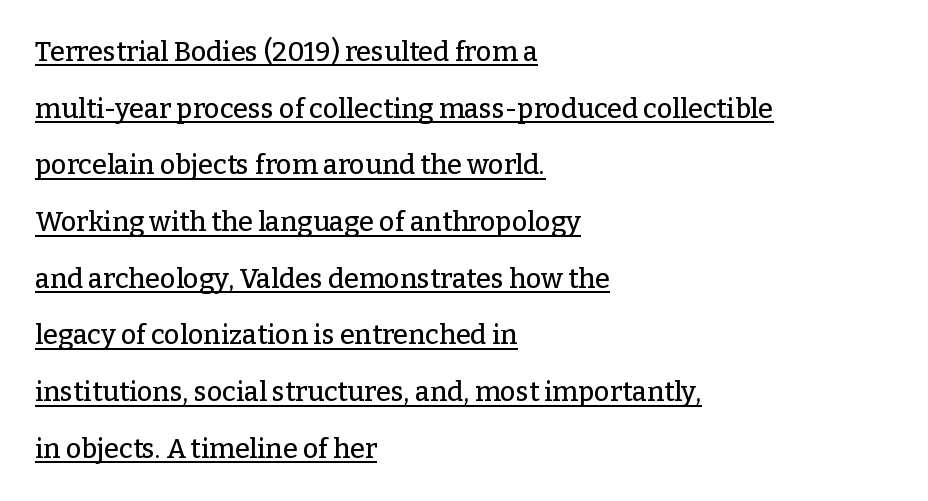
The typesetter chose a ragged-right arrangement here. Summary of vertical rhythm: relaxed, with wide interline spacing. This sample uses an upright cut, with every glyph sitting square on the baseline. In designer terms, the underline attribute is active on this setting. The letters sit at their default tracking, neither squeezed nor spread.
